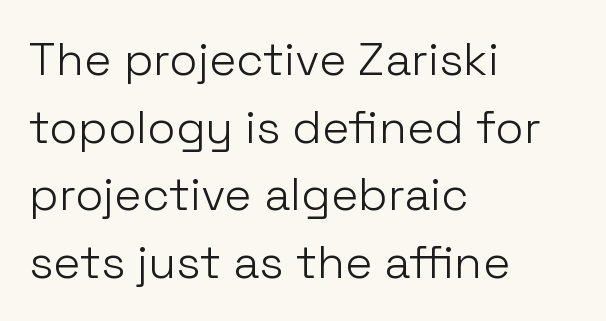
Q: Is the text bold? A: No.
Q: Is the text italic (slanted)? A: No, it is upright.
Q: Is the typeface a serif or a sans-serif typeface? A: Sans-serif.
Q: Is the text underlined? A: No.
Q: How is the paragraph aligned? A: Left-aligned.
Q: Is the spacing between letters normal or unusually wide? A: Normal.
Q: Is the spacing between lines tight, normal or loose? A: Normal.
Q: Width (condensed, normal, or wide)? A: Normal.
Q: Stroke contrast? A: Low.
Q: x-height? A: Medium.
Q: Monospaced? A: No.
